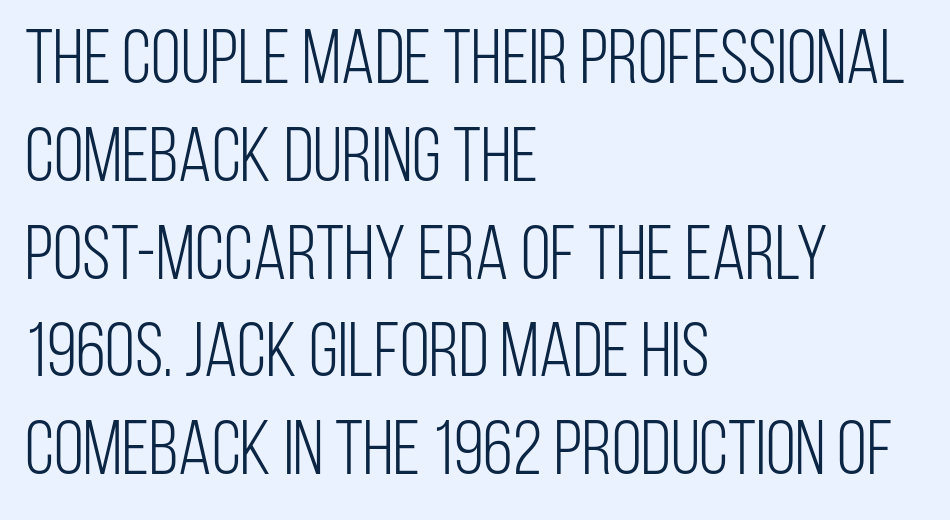
Q: Is the text bold? A: No.
Q: Is the text italic (slanted)? A: No, it is upright.
Q: Is the typeface a serif or a sans-serif typeface? A: Sans-serif.
Q: Is the text underlined? A: No.
Q: How is the paragraph aligned? A: Left-aligned.
Q: Is the spacing between letters normal or unusually wide? A: Normal.
Q: Is the spacing between lines tight, normal or loose? A: Normal.
Q: Width (condensed, normal, or wide)? A: Condensed.
Q: Stroke contrast? A: Low.
Q: x-height? A: Large.
Q: Monospaced? A: No.
